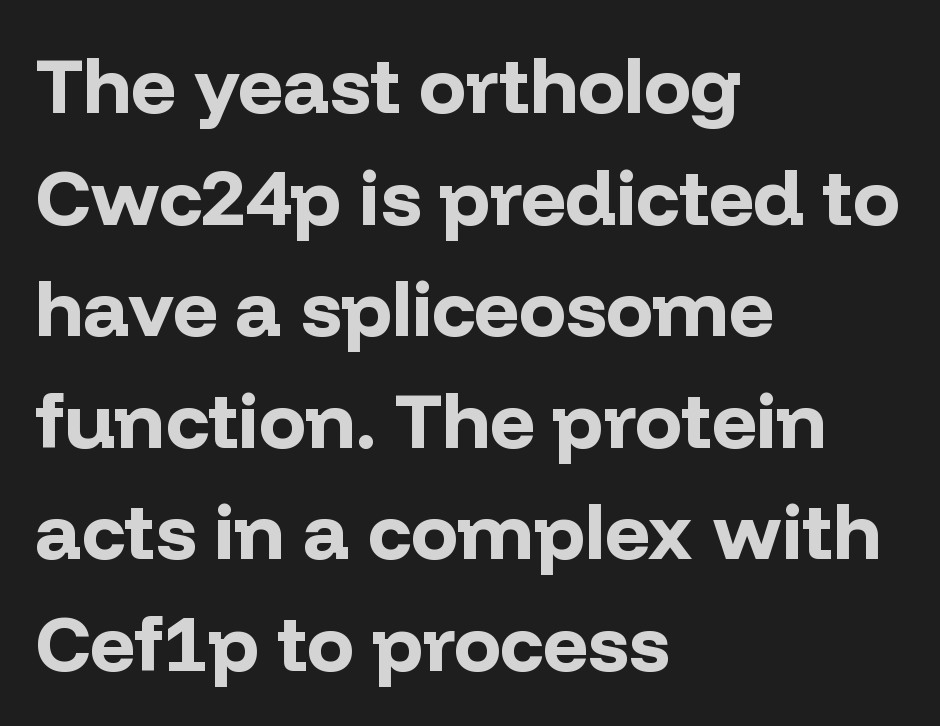
{"serif": "no", "italic": "no", "bold": "yes", "weight": "bold", "width": "normal", "stroke_contrast": "low", "x_height": "medium", "monospaced": "no", "underline": "no", "align": "left", "line_spacing": "normal", "line_spacing_ratio": 1.43, "letter_spacing": "normal", "letter_spacing_em": 0.0, "glyph_px": 78}
